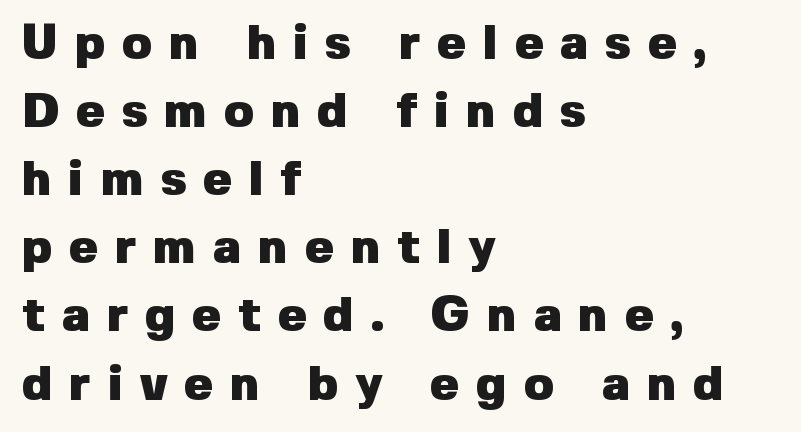
This rendering employs a face without finishing strokes, i.e., a sans-serif. The lettering holds an erect, upright posture throughout. The zone under the glyphs is completely vacant. These lines have a slow, spaced-out rhythm from letter to letter.
